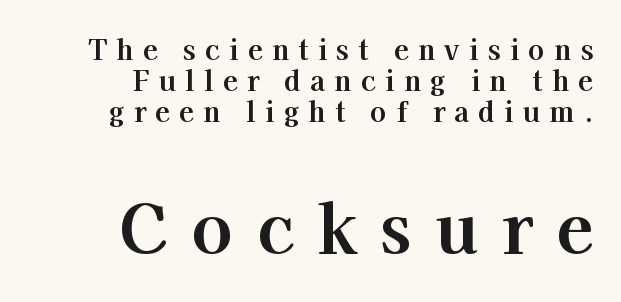
The image shows 68 px bold serif type, upright; set right-aligned, tight line spacing (1.14x), unusually wide letter spacing (+0.35 em), not underlined; the second (bottom) block is 2.52x larger; high stroke contrast and a medium x-height.
